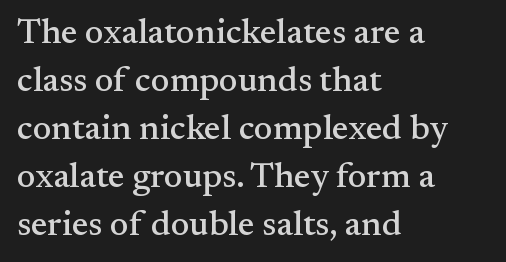
Q: Is the text italic (slanted)? A: No, it is upright.
Q: Is the typeface a serif or a sans-serif typeface? A: Serif.
Q: Is the text underlined? A: No.
Q: How is the paragraph aligned? A: Left-aligned.
Q: Is the spacing between letters normal or unusually wide? A: Normal.
Q: Is the spacing between lines tight, normal or loose? A: Normal.
Q: Width (condensed, normal, or wide)? A: Normal.
Q: Stroke contrast? A: Medium.
Q: x-height? A: Small.
Q: Monospaced? A: No.
